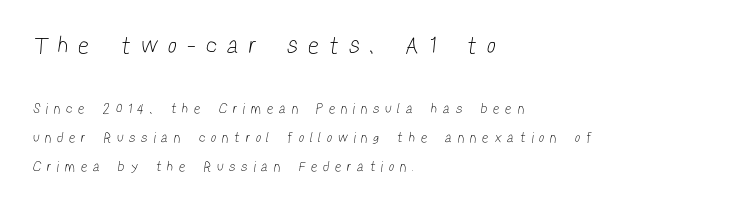
The strokes are not fattened; the text isn't bold. The gap between lines stays unmarked. Whoever set this chose breathing room over compactness in the vertical rhythm. In CSS terms this would be text-align: left. Which chunk is bigger? The first one — the top block dwarfs the bottom. This sample uses expanded letter spacing, leaving extra air between glyphs.
